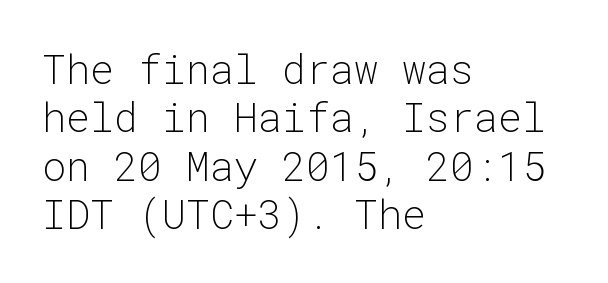
The image shows 40 px light sans-serif type, upright, monospaced; set left-aligned, line spacing 1.21x, normal letter spacing, not underlined; low stroke contrast and a medium x-height.
